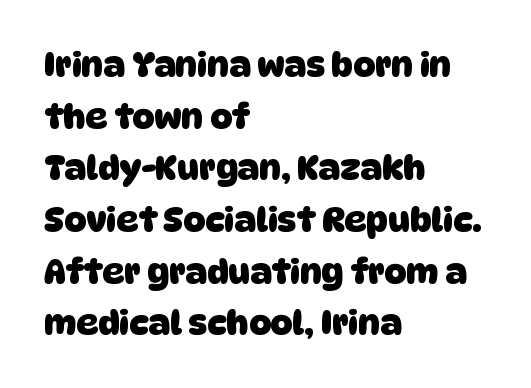
Q: Is the text bold? A: Yes.
Q: Is the typeface a serif or a sans-serif typeface? A: Sans-serif.
Q: Is the text underlined? A: No.
Q: How is the paragraph aligned? A: Left-aligned.
Q: Is the spacing between letters normal or unusually wide? A: Normal.
Q: Is the spacing between lines tight, normal or loose? A: Normal.
Q: Width (condensed, normal, or wide)? A: Normal.
Q: Stroke contrast? A: Low.
Q: x-height? A: Large.
Q: Monospaced? A: No.
